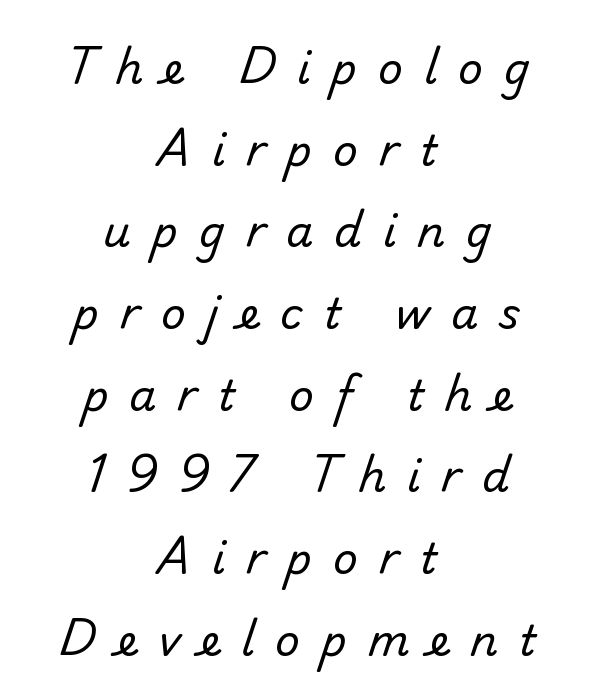
{"serif": "no", "bold": "no", "weight": "regular", "width": "normal", "stroke_contrast": "low", "x_height": "small", "monospaced": "no", "underline": "no", "align": "center", "line_spacing": "loose", "line_spacing_ratio": 1.9, "letter_spacing": "wide", "letter_spacing_em": 0.49, "glyph_px": 43}
